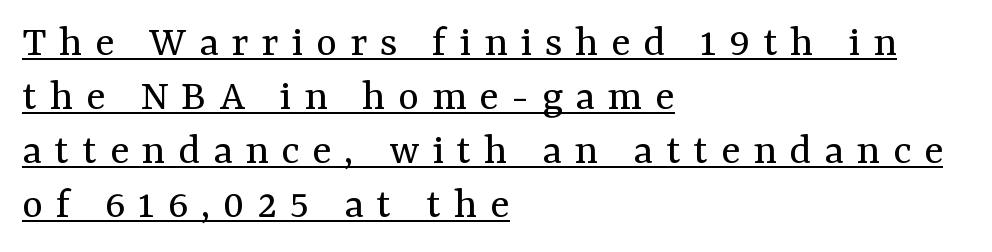
{"serif": "yes", "italic": "no", "bold": "no", "weight": "regular", "width": "normal", "stroke_contrast": "medium", "x_height": "medium", "monospaced": "no", "underline": "yes", "align": "left", "line_spacing_ratio": 1.2, "letter_spacing": "wide", "letter_spacing_em": 0.28, "glyph_px": 45}
